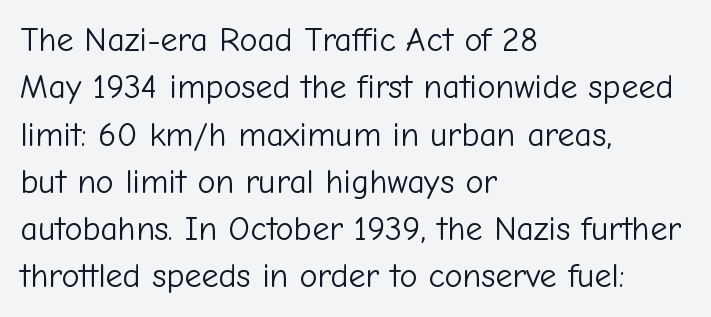
Q: Is the text bold? A: No.
Q: Is the text italic (slanted)? A: No, it is upright.
Q: Is the typeface a serif or a sans-serif typeface? A: Sans-serif.
Q: Is the text underlined? A: No.
Q: How is the paragraph aligned? A: Left-aligned.
Q: Is the spacing between letters normal or unusually wide? A: Normal.
Q: Is the spacing between lines tight, normal or loose? A: Normal.
Q: Width (condensed, normal, or wide)? A: Normal.
Q: Stroke contrast? A: Low.
Q: x-height? A: Medium.
Q: Monospaced? A: No.
